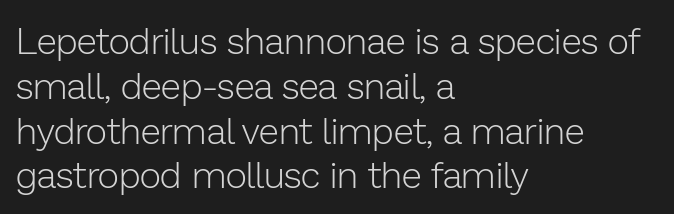
Caption: standard tracking, unaltered. Classification — sans serif. These lines are set flush left with a ragged right edge. No letter is thick-stroked: the sample isn't bold.
